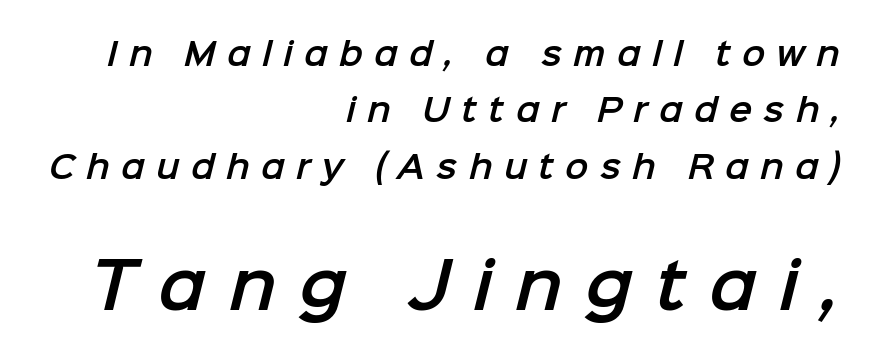
Q: Is the typeface a serif or a sans-serif typeface? A: Sans-serif.
Q: Is the text underlined? A: No.
Q: How is the paragraph aligned? A: Right-aligned.
Q: Is the spacing between letters normal or unusually wide? A: Unusually wide.
Q: Which block of text is set in a larger size, the first (top) or the second (bottom)? A: The second (bottom) one.
Q: Width (condensed, normal, or wide)? A: Normal.
Q: Stroke contrast? A: Low.
Q: x-height? A: Medium.
Q: Monospaced? A: No.
